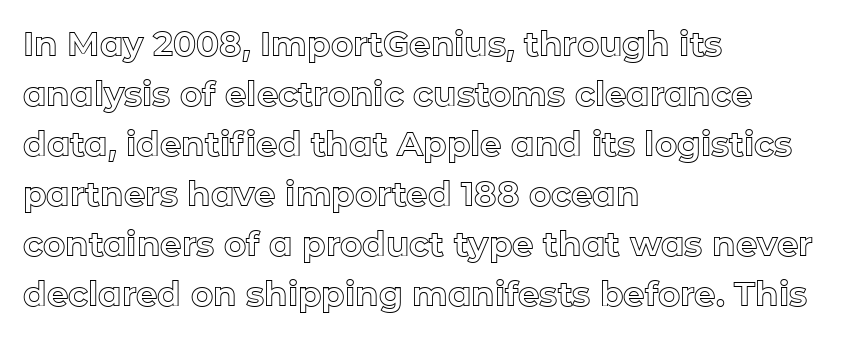
{"italic": "no", "width": "normal", "x_height": "medium", "monospaced": "no", "underline": "no", "align": "left", "line_spacing": "normal", "line_spacing_ratio": 1.47, "letter_spacing": "normal", "letter_spacing_em": 0.0, "glyph_px": 34}
